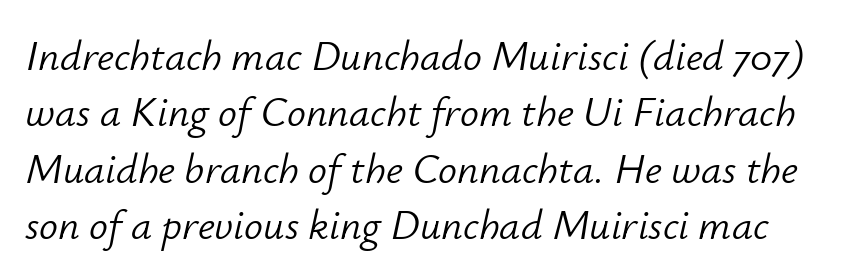
{"italic": "yes", "lean": "right", "slant_degrees": 12, "bold": "no", "weight": "light", "width": "normal", "stroke_contrast": "low", "x_height": "small", "monospaced": "no", "underline": "no", "line_spacing": "normal", "line_spacing_ratio": 1.34, "letter_spacing": "normal", "letter_spacing_em": 0.0, "glyph_px": 42}
